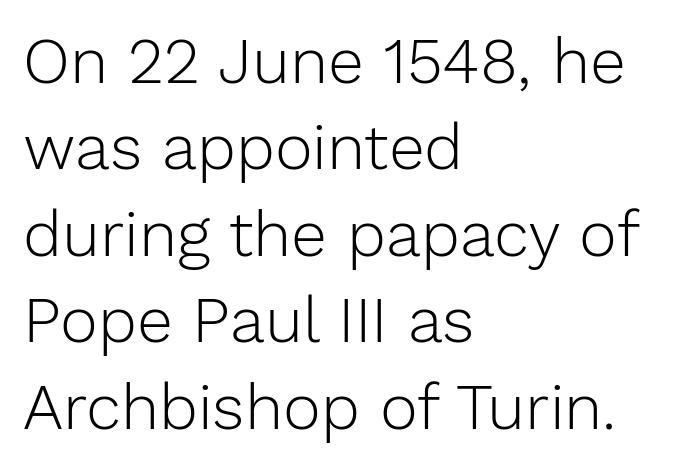
A normal amount of white space separates one row of letters from the next. Each letter keeps its own natural width here, so spacing adapts to shape. In terms of posture, this sample is upright. Note: no serifs on the glyphs. Compared with a centered layout, this one pins lines to the left instead.
